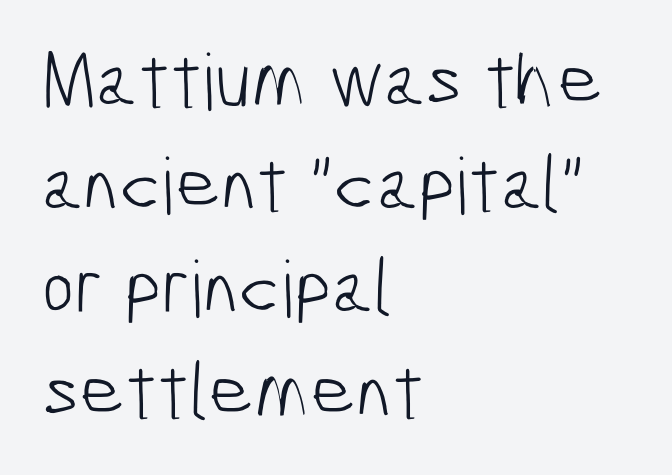
The image shows 78 px light, condensed sans-serif type; set left-aligned, normal line spacing (1.33x), normal letter spacing, not underlined; low stroke contrast and a medium x-height.
